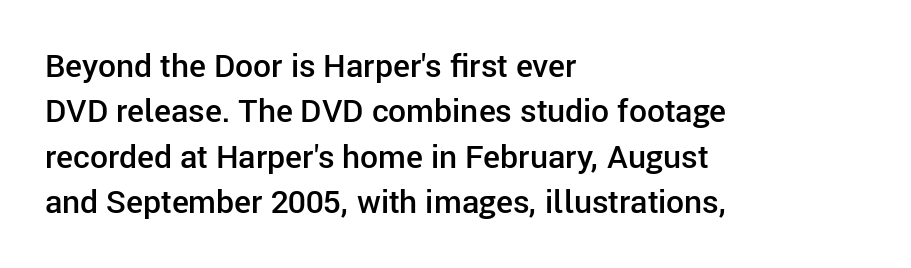
The image shows 32 px semibold sans-serif type, upright; set left-aligned, normal line spacing (1.42x), normal letter spacing, not underlined; low stroke contrast and a medium x-height.
